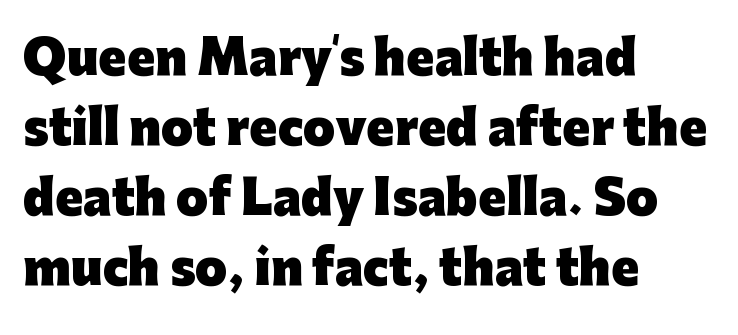
A bare baseline throughout the passage. This rendering employs a face without finishing strokes, i.e., a sans-serif. The line texture is even and compact thanks to regular tracking. You can tell it's not italic because the verticals are truly vertical. Is the block centered? No — it sits flush against the left margin.
